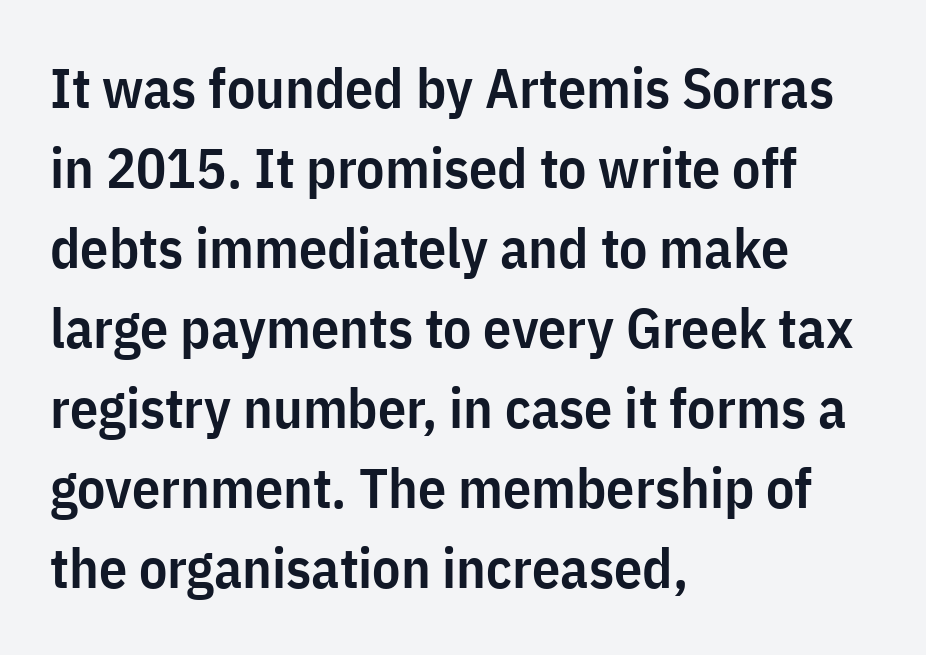
{"serif": "no", "italic": "no", "bold": "semi", "weight": "semibold", "width": "condensed", "stroke_contrast": "low", "x_height": "medium", "monospaced": "no", "underline": "no", "align": "left", "line_spacing": "normal", "line_spacing_ratio": 1.43, "letter_spacing": "normal", "letter_spacing_em": 0.0, "glyph_px": 56}
